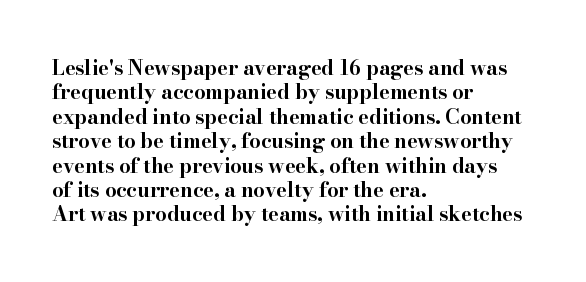
The image shows 20 px bold type, upright; set left-aligned, line spacing 1.22x, normal letter spacing, not underlined.
